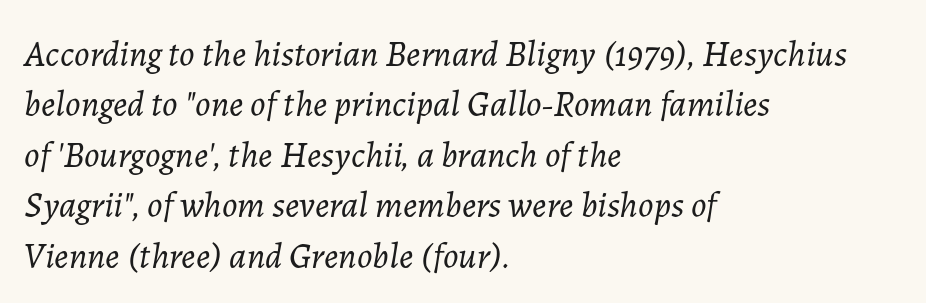
The letters look calm and open, with moderate or lighter stems. Character widths vary here, with narrow letters taking less room than wide ones. The rows are spaced the way most documents space them. No extra tracking has been applied to these lines. Leftover space on each line is placed entirely after the last word.
